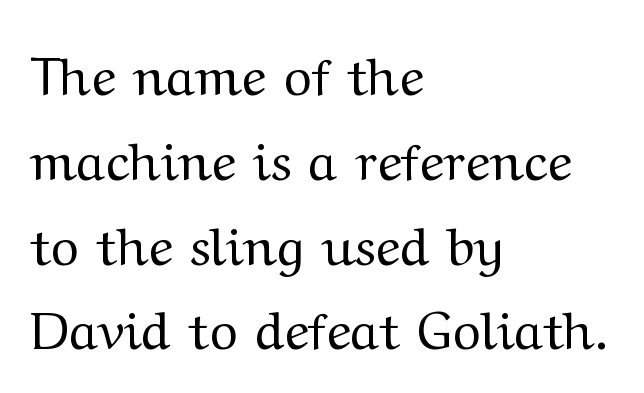
The image shows 53 px regular-weight, wide serif type, upright; set left-aligned, normal line spacing (1.6x), normal letter spacing, not underlined; medium stroke contrast and a medium x-height.
